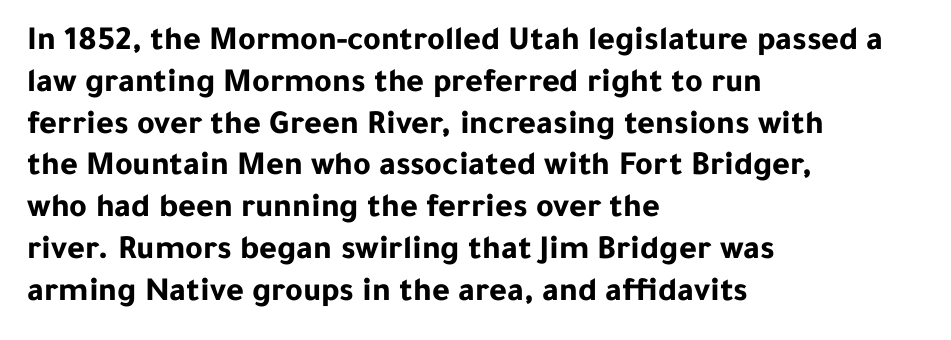
Q: Is the text bold? A: Yes.
Q: Is the text italic (slanted)? A: No, it is upright.
Q: Is the typeface a serif or a sans-serif typeface? A: Sans-serif.
Q: Is the text underlined? A: No.
Q: How is the paragraph aligned? A: Left-aligned.
Q: Is the spacing between letters normal or unusually wide? A: Normal.
Q: Width (condensed, normal, or wide)? A: Normal.
Q: Stroke contrast? A: Low.
Q: x-height? A: Medium.
Q: Monospaced? A: No.
